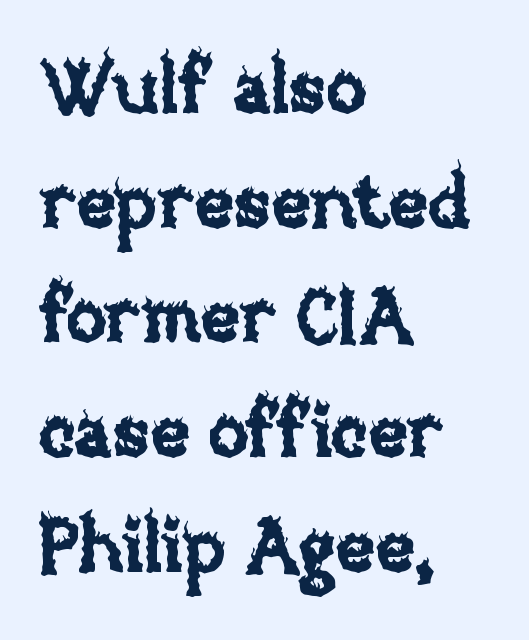
The image shows 75 px text type, upright; set left-aligned, normal line spacing (1.53x), normal letter spacing, not underlined; low stroke contrast and a large x-height.
